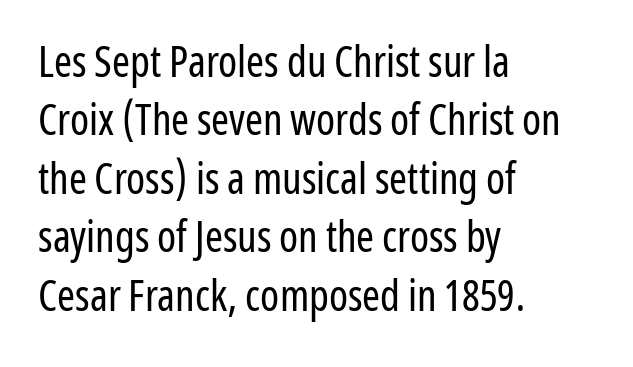
Q: Is the text bold? A: No.
Q: Is the text italic (slanted)? A: No, it is upright.
Q: Is the typeface a serif or a sans-serif typeface? A: Sans-serif.
Q: Is the text underlined? A: No.
Q: How is the paragraph aligned? A: Left-aligned.
Q: Is the spacing between letters normal or unusually wide? A: Normal.
Q: Is the spacing between lines tight, normal or loose? A: Normal.
Q: Width (condensed, normal, or wide)? A: Condensed.
Q: Stroke contrast? A: Low.
Q: x-height? A: Medium.
Q: Monospaced? A: No.
